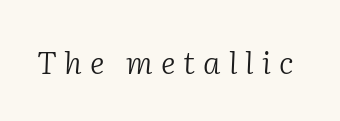
The image shows 31 px light serif type, italic (leaning right); set unusually wide letter spacing (+0.26 em), not underlined; low stroke contrast and a medium x-height.
